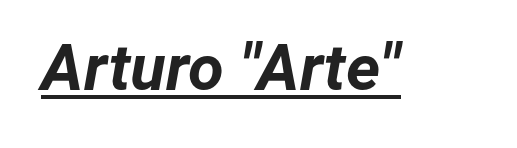
Do the characters align in a grid? No, the font is proportional. Nobody touched the tracking dial on this one. An italicized treatment has been applied to the whole sample. Emphasis by weight is at full strength: bold. The sample's only ornament is a line tracing under the words.
